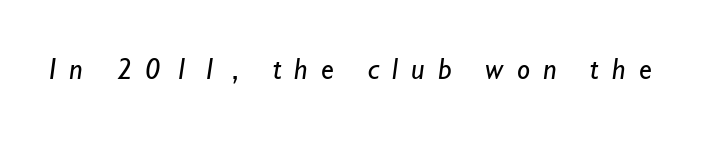
The image shows 29 px regular-weight sans-serif type; set unusually wide letter spacing (+0.46 em), not underlined; low stroke contrast and a small x-height.
